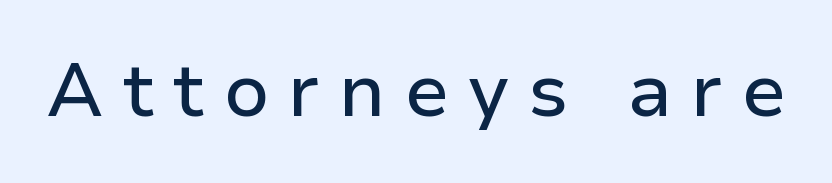
Q: Is the text italic (slanted)? A: No, it is upright.
Q: Is the typeface a serif or a sans-serif typeface? A: Sans-serif.
Q: Is the text underlined? A: No.
Q: Is the spacing between letters normal or unusually wide? A: Unusually wide.
Q: Width (condensed, normal, or wide)? A: Normal.
Q: Stroke contrast? A: Low.
Q: x-height? A: Medium.
Q: Monospaced? A: No.
